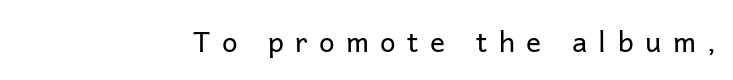
Q: Is the text bold? A: No.
Q: Is the text italic (slanted)? A: No, it is upright.
Q: Is the typeface a serif or a sans-serif typeface? A: Sans-serif.
Q: Is the text underlined? A: No.
Q: How is the paragraph aligned? A: Right-aligned.
Q: Is the spacing between letters normal or unusually wide? A: Unusually wide.
Q: Width (condensed, normal, or wide)? A: Normal.
Q: Stroke contrast? A: Low.
Q: x-height? A: Medium.
Q: Monospaced? A: No.
